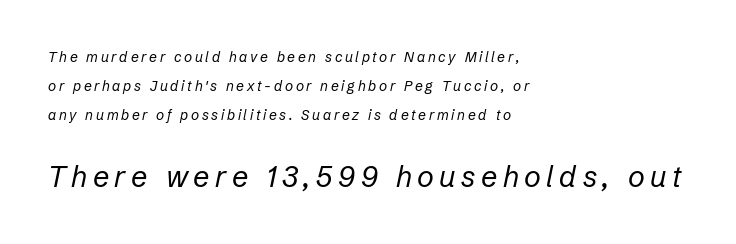
{"italic": "yes", "lean": "right", "slant_degrees": 12, "bold": "no", "weight": "regular", "width": "normal", "stroke_contrast": "low", "x_height": "medium", "monospaced": "no", "underline": "no", "align": "left", "line_spacing": "loose", "line_spacing_ratio": 2.07, "larger_block": "second", "size_ratio": 2.07, "glyph_px": 29}
